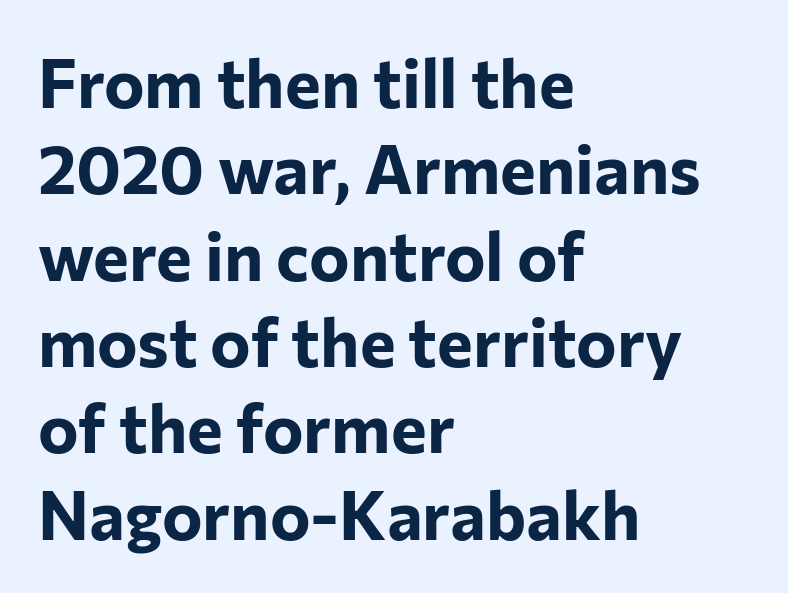
The zone under the glyphs is completely vacant. Standard letterfit; no display-style spreading of the glyphs. Its strokes are broad and dark, the hallmark of bold type. Is this a fixed-width face? No — the glyphs have proportional, varying widths.
